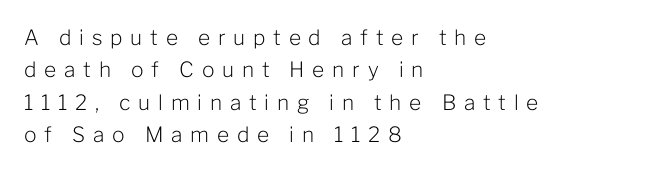
One-word summary of the alignment: left. The baseline area is clear. Someone cranked the tracking dial way up on this one. The rendering uses a moderate line-height, typical for paragraphs.
